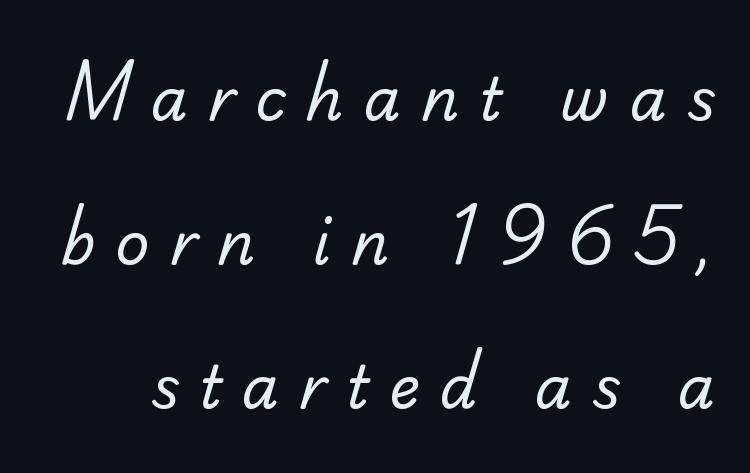
The rendering uses natural spacing where letterforms have individual widths. This block would shrink considerably if given ordinary leading; it's expanded now. The type family on display is of the sans-serif kind. How are the letters spaced? Widely, with obvious added tracking. Summary of weight: not heavy and not bold. Rule under the text: the space is simply empty.
